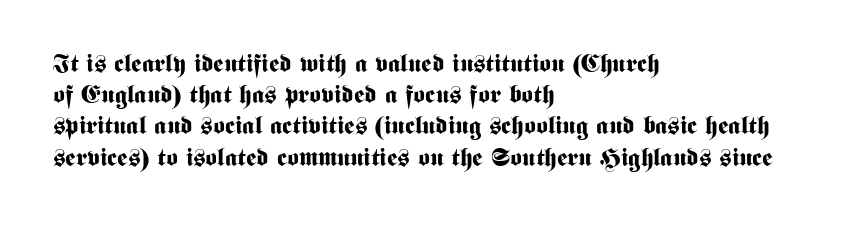
{"italic": "no", "bold": "yes", "underline": "no", "align": "left", "line_spacing": "normal", "line_spacing_ratio": 1.25, "letter_spacing": "normal", "letter_spacing_em": 0.0, "glyph_px": 25}
